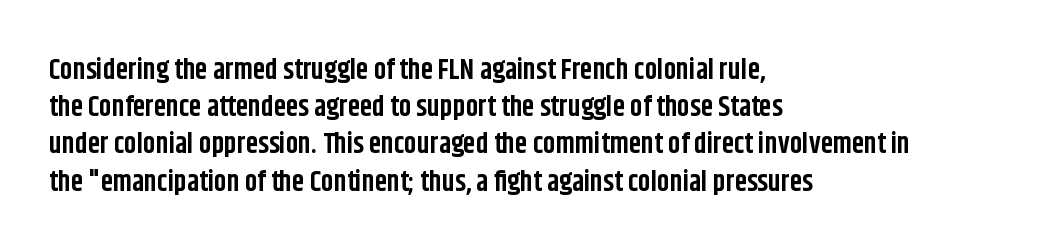
Q: Is the text bold? A: Yes.
Q: Is the text italic (slanted)? A: No, it is upright.
Q: Is the typeface a serif or a sans-serif typeface? A: Sans-serif.
Q: Is the text underlined? A: No.
Q: How is the paragraph aligned? A: Left-aligned.
Q: Is the spacing between letters normal or unusually wide? A: Normal.
Q: Is the spacing between lines tight, normal or loose? A: Normal.
Q: Width (condensed, normal, or wide)? A: Condensed.
Q: Stroke contrast? A: Low.
Q: x-height? A: Large.
Q: Monospaced? A: No.
